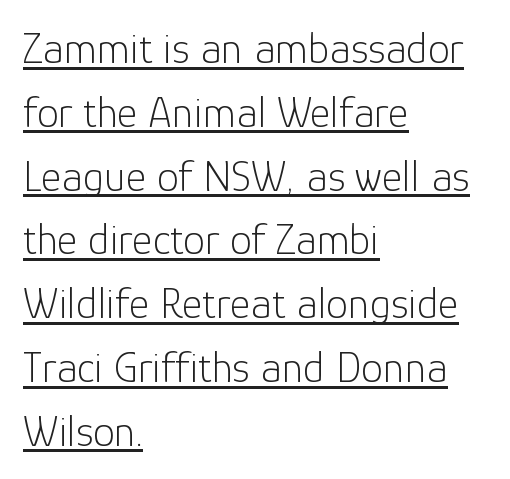
{"serif": "no", "italic": "no", "bold": "no", "weight": "light", "width": "normal", "stroke_contrast": "low", "x_height": "medium", "monospaced": "no", "underline": "yes", "align": "left", "line_spacing": "normal", "line_spacing_ratio": 1.45, "letter_spacing": "normal", "letter_spacing_em": 0.0, "glyph_px": 44}
